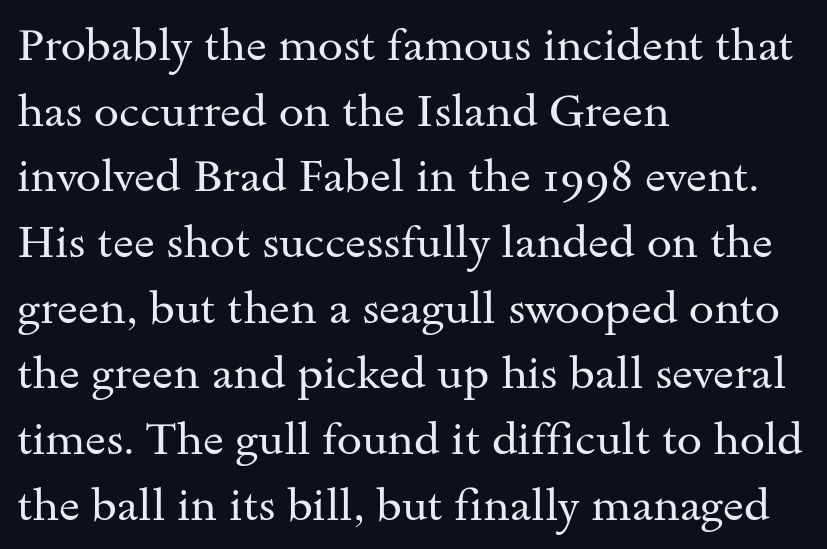
Q: Is the text bold? A: No.
Q: Is the text italic (slanted)? A: No, it is upright.
Q: Is the typeface a serif or a sans-serif typeface? A: Serif.
Q: Is the text underlined? A: No.
Q: How is the paragraph aligned? A: Left-aligned.
Q: Is the spacing between letters normal or unusually wide? A: Normal.
Q: Is the spacing between lines tight, normal or loose? A: Normal.
Q: Width (condensed, normal, or wide)? A: Wide.
Q: Stroke contrast? A: Medium.
Q: x-height? A: Small.
Q: Monospaced? A: No.
